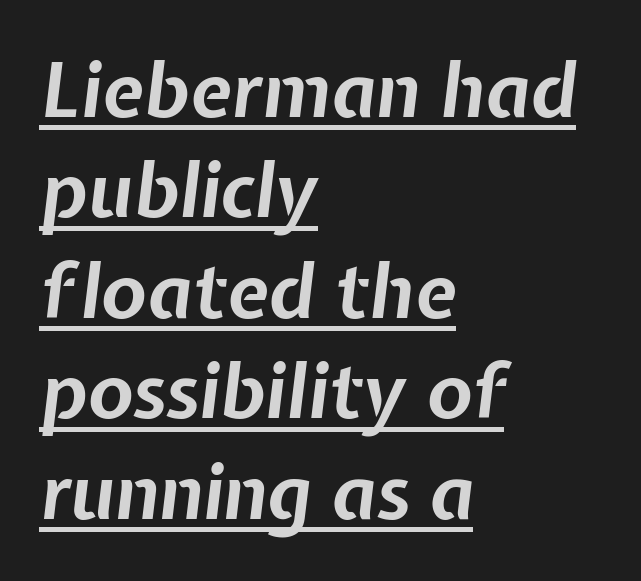
Q: Is the text bold? A: Yes.
Q: Is the text italic (slanted)? A: Yes, it leans right by about 7 degrees.
Q: Is the text underlined? A: Yes.
Q: How is the paragraph aligned? A: Left-aligned.
Q: Is the spacing between letters normal or unusually wide? A: Normal.
Q: Is the spacing between lines tight, normal or loose? A: Normal.
Q: Width (condensed, normal, or wide)? A: Normal.
Q: Stroke contrast? A: Low.
Q: x-height? A: Medium.
Q: Monospaced? A: No.
